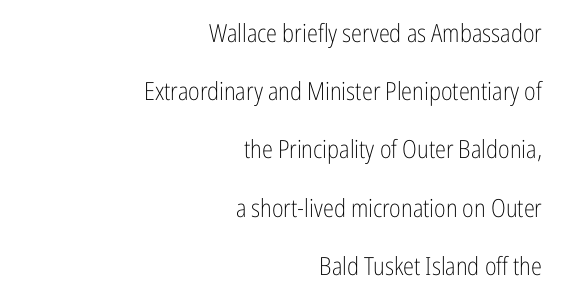
The image shows 25 px text type, upright; set right-aligned, loose line spacing (2.33x), normal letter spacing, not underlined.
